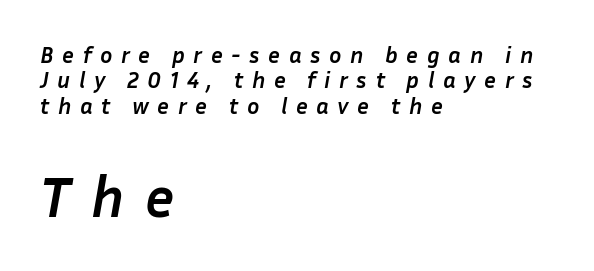
The image shows 57 px semibold type, italic (leaning right); set left-aligned, tight line spacing (1.1x), unusually wide letter spacing (+0.37 em), not underlined; the second (bottom) block is 2.48x larger; low stroke contrast and a medium x-height.
